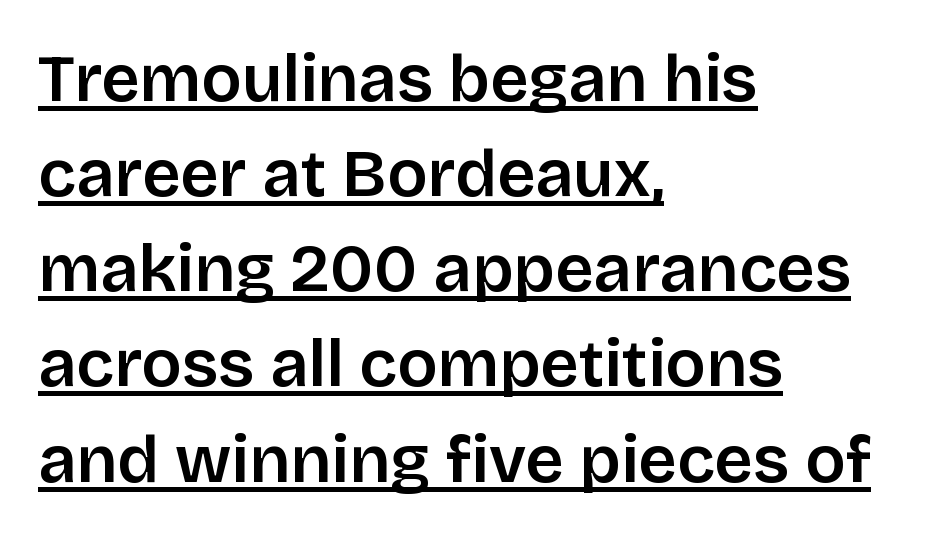
Q: Is the text italic (slanted)? A: No, it is upright.
Q: Is the typeface a serif or a sans-serif typeface? A: Sans-serif.
Q: Is the text underlined? A: Yes.
Q: How is the paragraph aligned? A: Left-aligned.
Q: Is the spacing between letters normal or unusually wide? A: Normal.
Q: Is the spacing between lines tight, normal or loose? A: Normal.
Q: Width (condensed, normal, or wide)? A: Normal.
Q: Stroke contrast? A: Low.
Q: x-height? A: Large.
Q: Monospaced? A: No.
